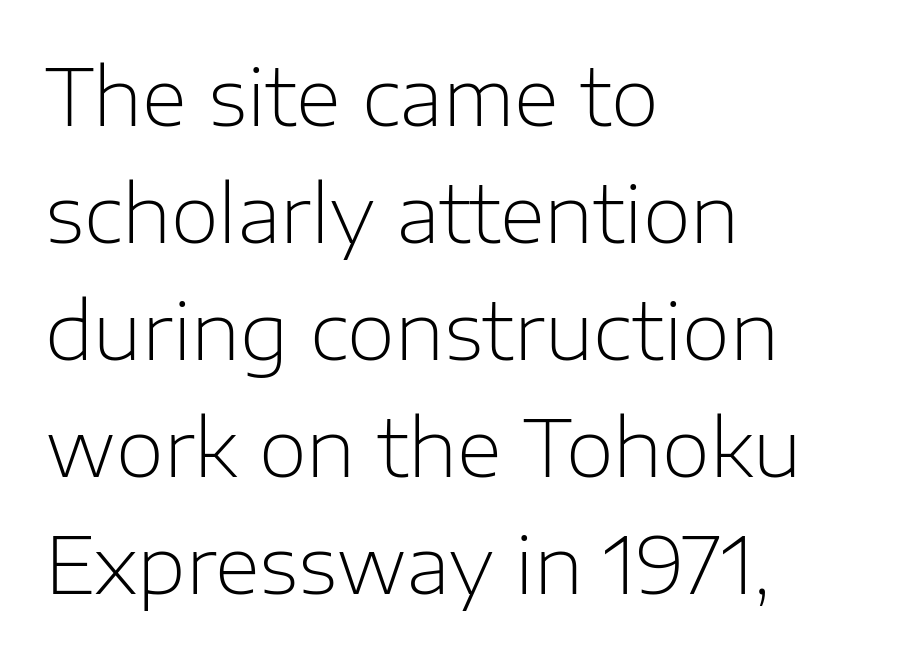
The image shows 78 px light sans-serif type, upright; set left-aligned, normal line spacing (1.5x), normal letter spacing, not underlined; low stroke contrast and a medium x-height.
